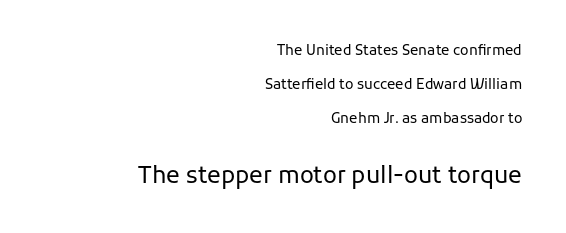
The image shows 23 px text type, upright; set right-aligned, loose line spacing (2.44x), normal letter spacing, not underlined; the second (bottom) block is 1.64x larger.
